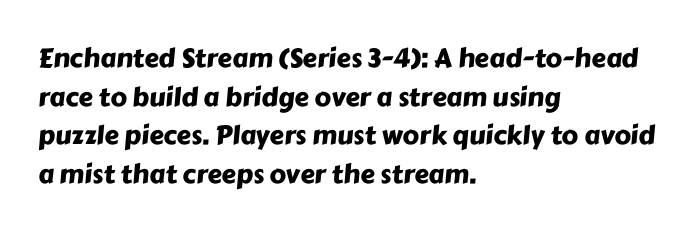
The image shows 26 px text type; set left-aligned, normal line spacing (1.49x), normal letter spacing, not underlined.
